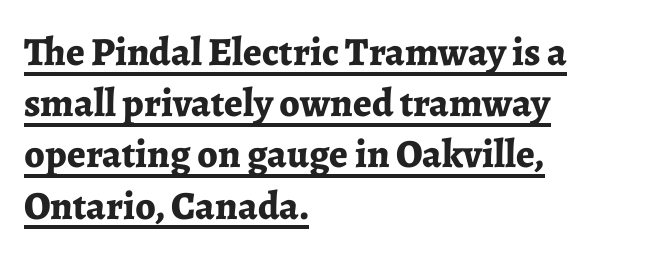
{"serif": "yes", "italic": "no", "bold": "yes", "weight": "bold", "width": "normal", "stroke_contrast": "low", "x_height": "medium", "monospaced": "no", "underline": "yes", "align": "left", "line_spacing": "normal", "line_spacing_ratio": 1.28, "letter_spacing": "normal", "letter_spacing_em": 0.0, "glyph_px": 40}
